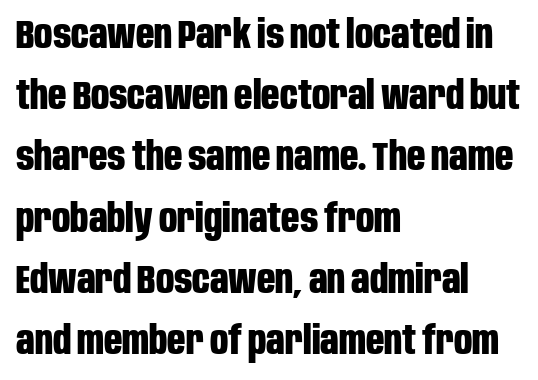
{"serif": "no", "italic": "no", "bold": "yes", "weight": "bold", "width": "condensed", "stroke_contrast": "low", "x_height": "large", "monospaced": "no", "underline": "no", "align": "left", "line_spacing": "normal", "line_spacing_ratio": 1.53, "letter_spacing": "normal", "letter_spacing_em": 0.0, "glyph_px": 40}
